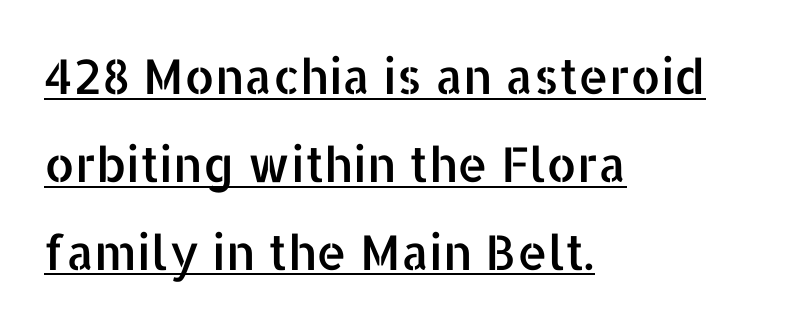
The lettering stays uniformly vertical, giving the passage a roman look. The rendering uses the underline text-decoration. Tracking here is standard; glyphs follow each other at the usual distance. Spacing verdict: proportional, widths tailored to each character. Line beginnings align vertically; line endings do not. Examine the stroke ends and you'll find no serifs.
